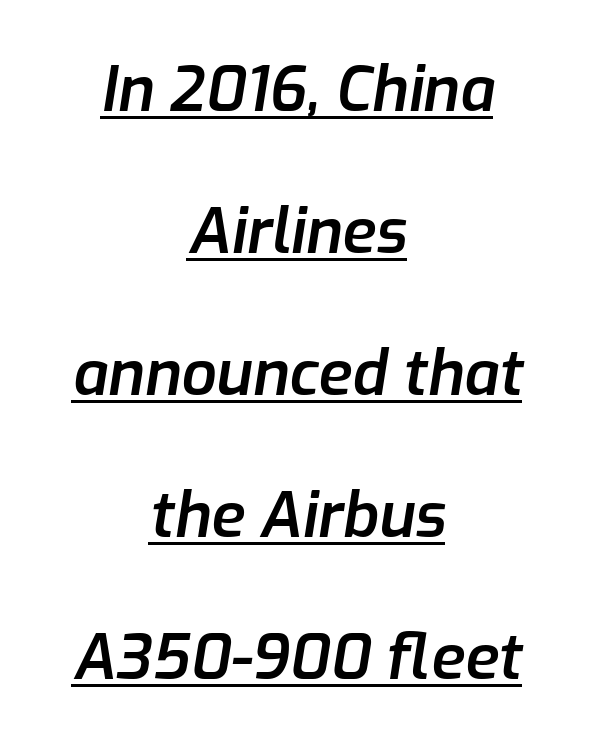
Q: Is the text bold? A: Semi-bold.
Q: Is the text italic (slanted)? A: Yes, it leans right by about 9 degrees.
Q: Is the text underlined? A: Yes.
Q: How is the paragraph aligned? A: Centered.
Q: Is the spacing between letters normal or unusually wide? A: Normal.
Q: Is the spacing between lines tight, normal or loose? A: Loose.
Q: Width (condensed, normal, or wide)? A: Normal.
Q: Stroke contrast? A: Low.
Q: x-height? A: Medium.
Q: Monospaced? A: No.
